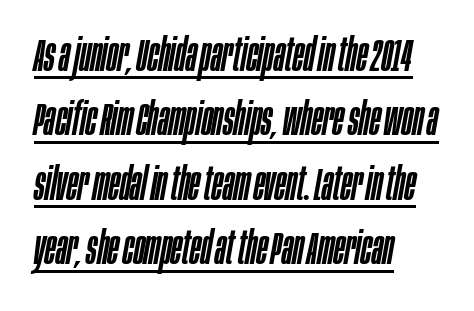
The image shows 46 px condensed type, italic (leaning right); set left-aligned, normal line spacing (1.4x), normal letter spacing, underlined; low stroke contrast and a large x-height.
